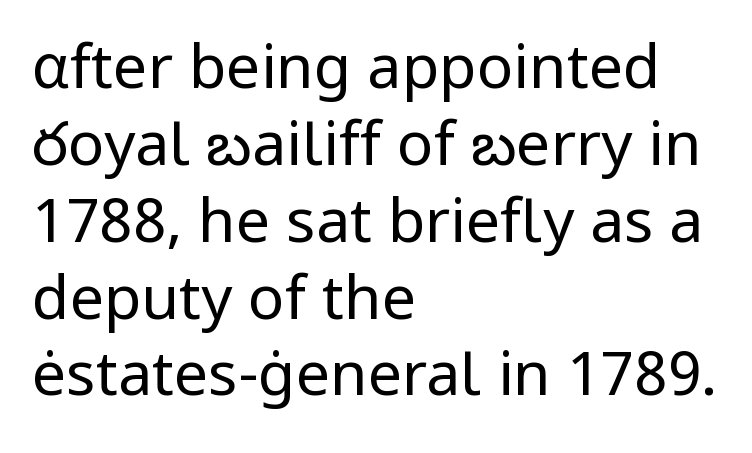
{"serif": "no", "italic": "no", "bold": "no", "weight": "regular", "width": "normal", "stroke_contrast": "low", "x_height": "medium", "monospaced": "no", "underline": "no", "align": "left", "line_spacing": "normal", "line_spacing_ratio": 1.26, "letter_spacing": "normal", "letter_spacing_em": 0.0, "glyph_px": 61}
